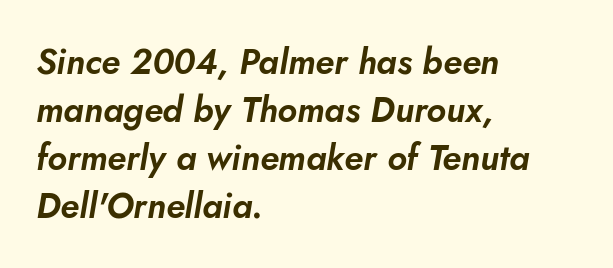
Observe the ordinary spacing: letters are neighbours, not strangers. The passage shown is typed in a proportional face where columns would drift. Characters are canted at an angle relative to the baseline's perpendicular. The space beneath each line is pristine and unruled. Whoever set this chose a conventional vertical rhythm. The paragraph shown leans on its left margin.
